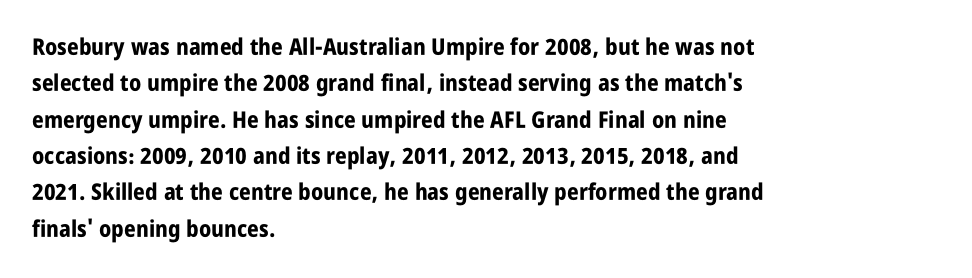
The text block is weighted toward the left margin, trailing off unevenly rightward. These lines carry a lot of weight — the face is fully bold. The letters stand upright; this is a roman face. Each row of text sits above clean, open space. This rendering leaves character spacing at its baseline value.
